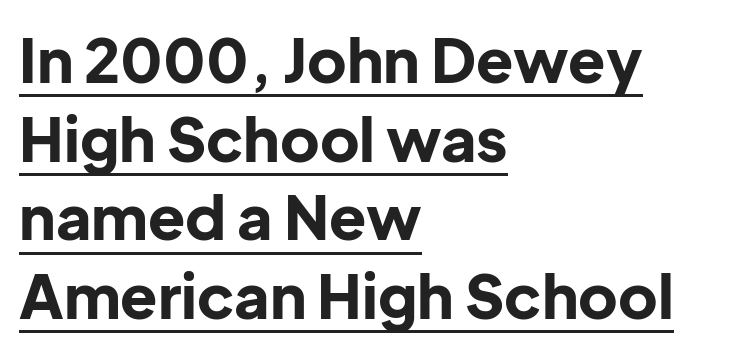
Q: Is the text bold? A: Yes.
Q: Is the text italic (slanted)? A: No, it is upright.
Q: Is the typeface a serif or a sans-serif typeface? A: Sans-serif.
Q: Is the text underlined? A: Yes.
Q: How is the paragraph aligned? A: Left-aligned.
Q: Is the spacing between letters normal or unusually wide? A: Normal.
Q: Is the spacing between lines tight, normal or loose? A: Normal.
Q: Width (condensed, normal, or wide)? A: Normal.
Q: Stroke contrast? A: Low.
Q: x-height? A: Medium.
Q: Monospaced? A: No.
